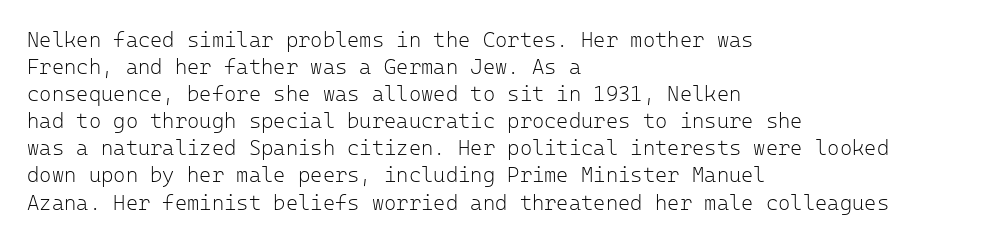
The image shows 21 px text type, upright; set left-aligned, normal line spacing (1.29x), normal letter spacing, not underlined.
